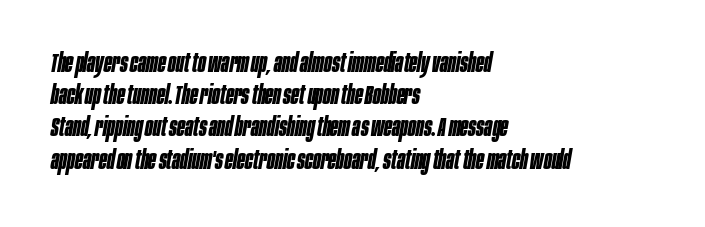
The image shows 26 px bold type, italic (leaning right); set left-aligned, line spacing 1.24x, normal letter spacing, not underlined.
